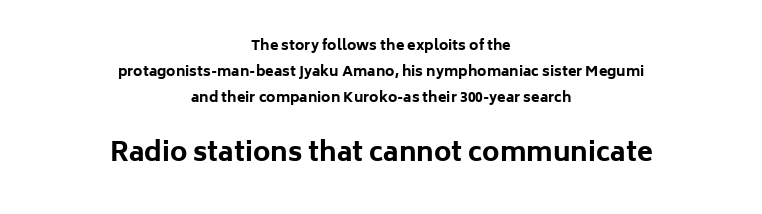
{"italic": "no", "bold": "yes", "underline": "no", "align": "center", "line_spacing_ratio": 1.85, "letter_spacing": "normal", "letter_spacing_em": 0.0, "larger_block": "second", "size_ratio": 1.86, "glyph_px": 26}
